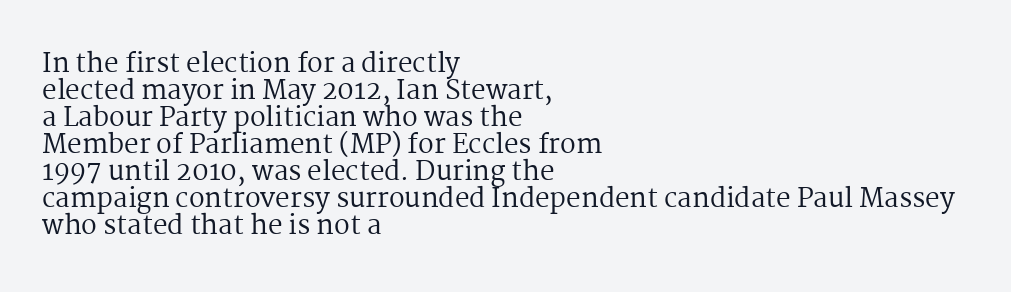
In terms of leading, this rendering errs on the cramped side. Check under the words: just untouched page. Look at the tracking — it's just the regular setting, nothing added. A typesetter would mark this as roman, not italic.
